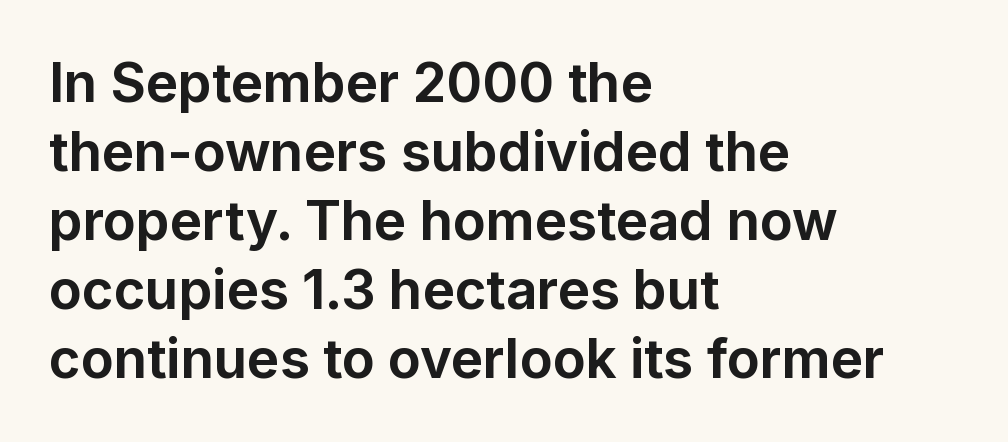
The image shows 54 px bold sans-serif type, upright; set left-aligned, normal line spacing (1.28x), normal letter spacing, not underlined; low stroke contrast and a medium x-height.
